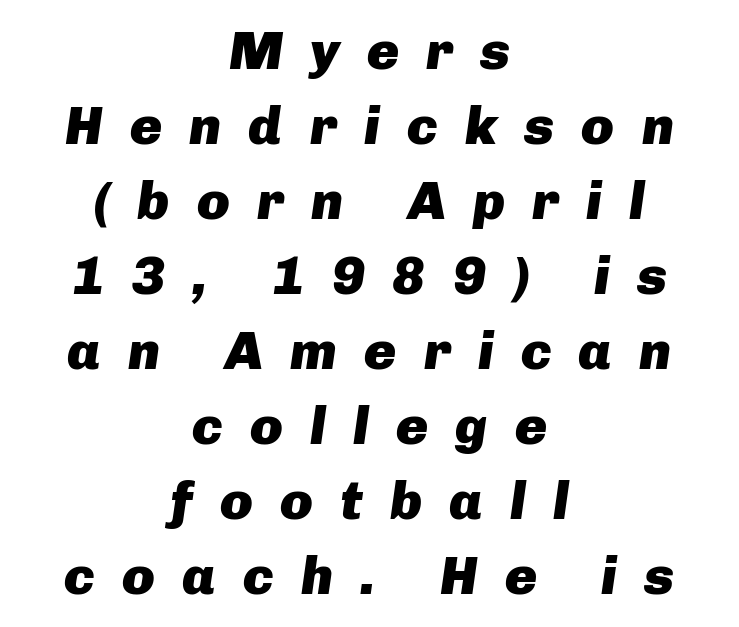
{"italic": "yes", "lean": "right", "slant_degrees": 8, "bold": "yes", "weight": "heavy", "width": "normal", "stroke_contrast": "low", "x_height": "medium", "monospaced": "no", "underline": "no", "align": "center", "line_spacing": "normal", "line_spacing_ratio": 1.39, "letter_spacing": "wide", "letter_spacing_em": 0.5, "glyph_px": 54}
